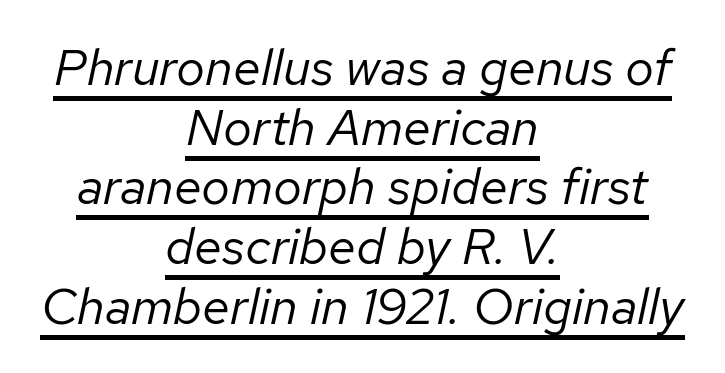
The image shows 51 px regular-weight type, italic (leaning right); set centered, line spacing 1.17x, normal letter spacing, underlined; low stroke contrast and a medium x-height.
